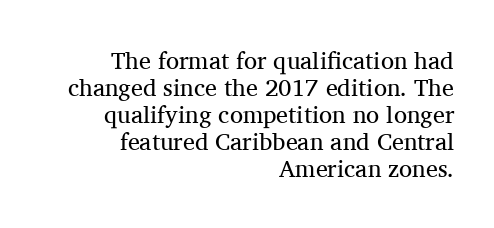
{"italic": "no", "bold": "no", "underline": "no", "align": "right", "line_spacing": "tight", "line_spacing_ratio": 1.12, "letter_spacing": "normal", "letter_spacing_em": 0.0, "glyph_px": 24}
